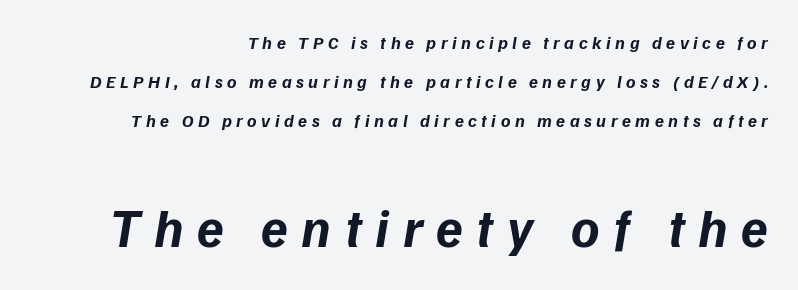
A typesetter would call this heavily tracked-out type. A dark, heavy texture on the line: the type is bold. Quick note: italic. Each letter keeps its own natural width here, so spacing adapts to shape.
